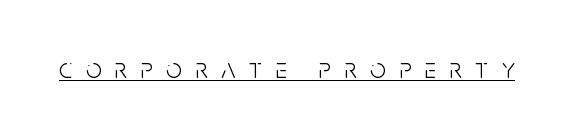
The image shows 28 px light, condensed sans-serif type, upright; set unusually wide letter spacing (+0.48 em), underlined; low stroke contrast and a large x-height.
